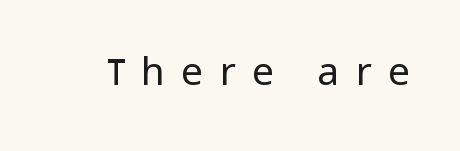
{"serif": "no", "italic": "no", "bold": "no", "weight": "regular", "width": "normal", "stroke_contrast": "low", "x_height": "medium", "monospaced": "no", "underline": "no", "letter_spacing": "wide", "letter_spacing_em": 0.42, "glyph_px": 39}
